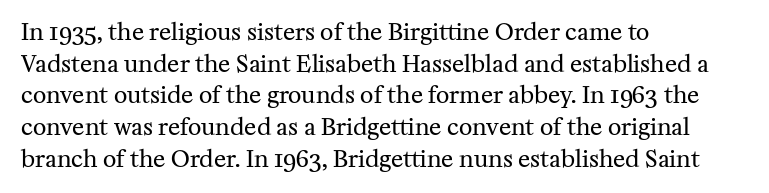
The image shows 23 px text type, upright; set left-aligned, normal line spacing (1.38x), normal letter spacing, not underlined.
